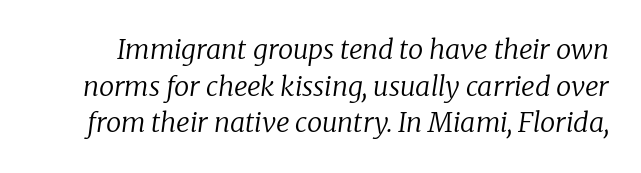
Q: Is the text bold? A: No.
Q: Is the text italic (slanted)? A: Yes, it leans right by about 8 degrees.
Q: Is the text underlined? A: No.
Q: Is the spacing between letters normal or unusually wide? A: Normal.
Q: Is the spacing between lines tight, normal or loose? A: Normal.
